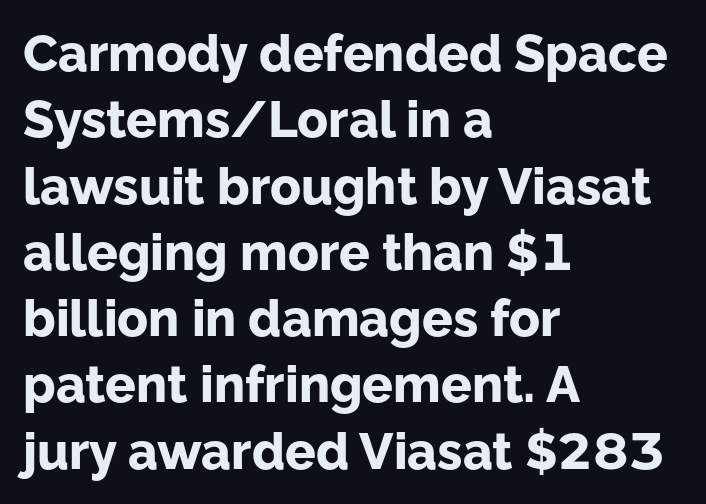
Q: Is the text bold? A: Yes.
Q: Is the text italic (slanted)? A: No, it is upright.
Q: Is the typeface a serif or a sans-serif typeface? A: Sans-serif.
Q: Is the text underlined? A: No.
Q: How is the paragraph aligned? A: Left-aligned.
Q: Is the spacing between letters normal or unusually wide? A: Normal.
Q: Is the spacing between lines tight, normal or loose? A: Normal.
Q: Width (condensed, normal, or wide)? A: Normal.
Q: Stroke contrast? A: Low.
Q: x-height? A: Medium.
Q: Monospaced? A: No.
